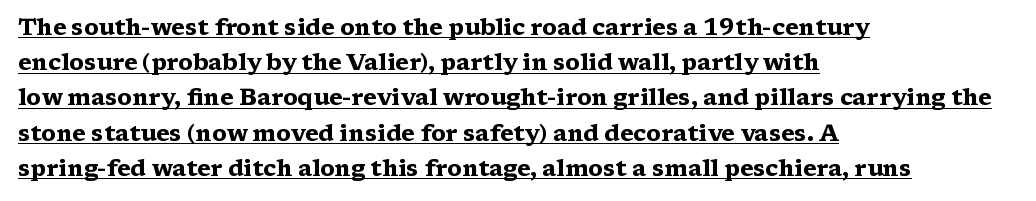
The image shows 23 px bold type, upright; set left-aligned, normal line spacing (1.53x), normal letter spacing, underlined.
